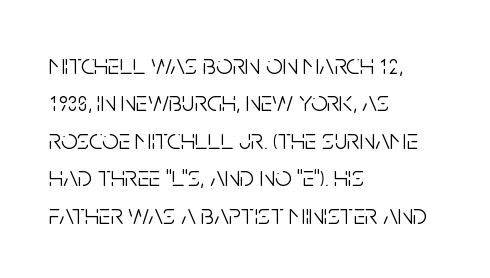
Italic: no, the glyphs are upright roman. What's the leading like? Ordinary, nothing unusual. The letters sit at their default tracking, neither squeezed nor spread. The cut favours lightness, reaching ordinary text weight at its darkest. Check where the strokes stop: nothing finishes them off — pure sans.
